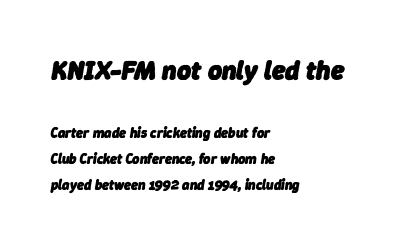
Q: Is the text bold? A: Yes.
Q: Is the text italic (slanted)? A: Yes, it leans right by about 9 degrees.
Q: Is the text underlined? A: No.
Q: How is the paragraph aligned? A: Left-aligned.
Q: Is the spacing between letters normal or unusually wide? A: Normal.
Q: Which block of text is set in a larger size, the first (top) or the second (bottom)? A: The first (top) one.
